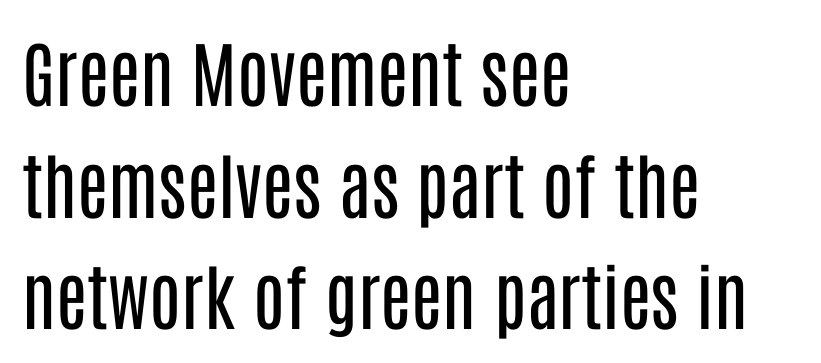
The image shows 72 px regular-weight, condensed sans-serif type, upright; set left-aligned, normal line spacing (1.55x), normal letter spacing, not underlined; low stroke contrast and a large x-height.
